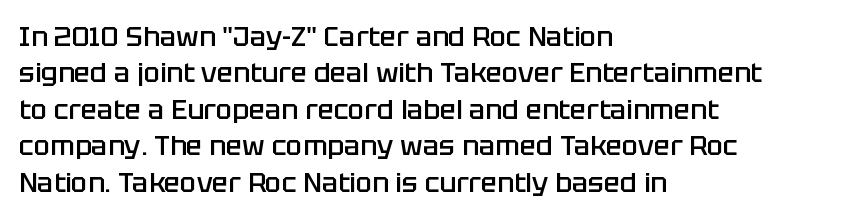
{"italic": "no", "bold": "semi", "underline": "no", "align": "left", "line_spacing": "normal", "line_spacing_ratio": 1.35, "letter_spacing": "normal", "letter_spacing_em": 0.0, "glyph_px": 27}
